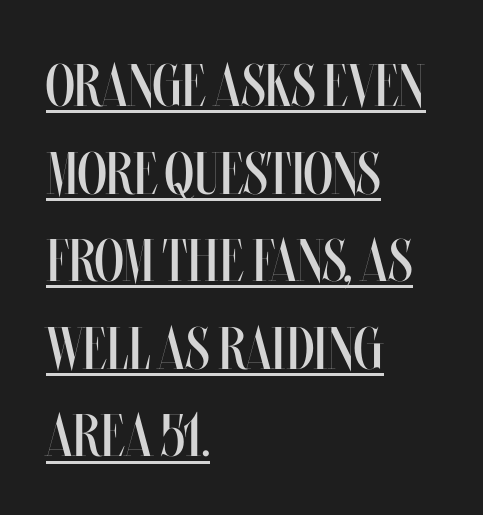
Q: Is the text bold? A: No.
Q: Is the text italic (slanted)? A: No, it is upright.
Q: Is the text underlined? A: Yes.
Q: How is the paragraph aligned? A: Left-aligned.
Q: Is the spacing between letters normal or unusually wide? A: Normal.
Q: Is the spacing between lines tight, normal or loose? A: Normal.
Q: Width (condensed, normal, or wide)? A: Condensed.
Q: Stroke contrast? A: Medium.
Q: x-height? A: Large.
Q: Monospaced? A: No.
